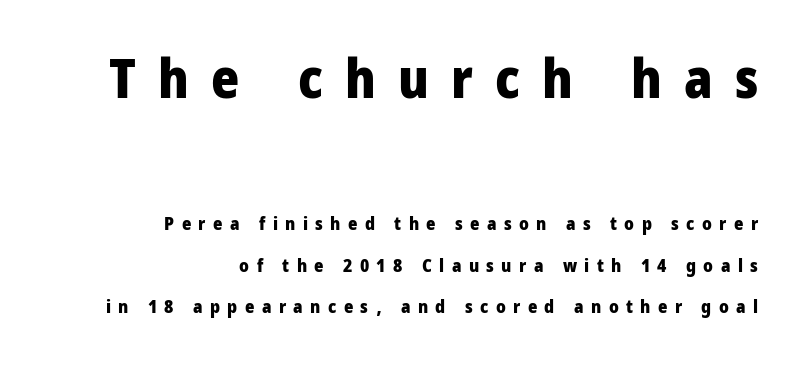
Q: Is the text bold? A: Yes.
Q: Is the text italic (slanted)? A: No, it is upright.
Q: Is the typeface a serif or a sans-serif typeface? A: Sans-serif.
Q: Is the text underlined? A: No.
Q: How is the paragraph aligned? A: Right-aligned.
Q: Is the spacing between letters normal or unusually wide? A: Unusually wide.
Q: Is the spacing between lines tight, normal or loose? A: Loose.
Q: Which block of text is set in a larger size, the first (top) or the second (bottom)? A: The first (top) one.
Q: Width (condensed, normal, or wide)? A: Condensed.
Q: Stroke contrast? A: Low.
Q: x-height? A: Large.
Q: Monospaced? A: No.
